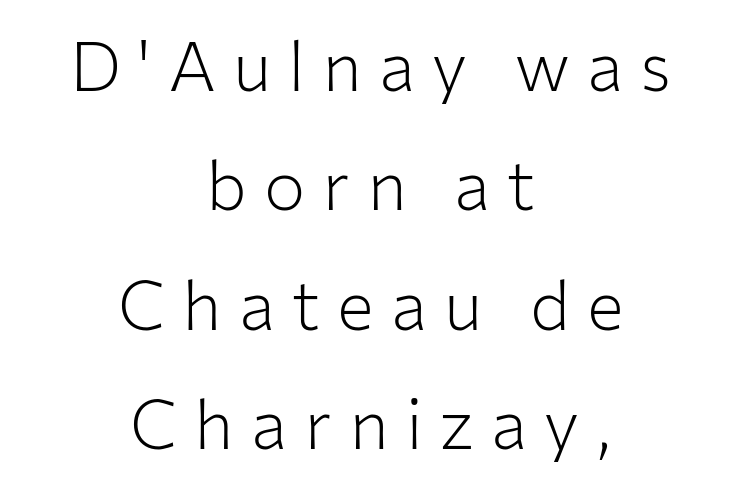
Q: Is the text bold? A: No.
Q: Is the text italic (slanted)? A: No, it is upright.
Q: Is the typeface a serif or a sans-serif typeface? A: Sans-serif.
Q: Is the text underlined? A: No.
Q: How is the paragraph aligned? A: Centered.
Q: Is the spacing between letters normal or unusually wide? A: Unusually wide.
Q: Width (condensed, normal, or wide)? A: Normal.
Q: Stroke contrast? A: Low.
Q: x-height? A: Medium.
Q: Monospaced? A: No.
